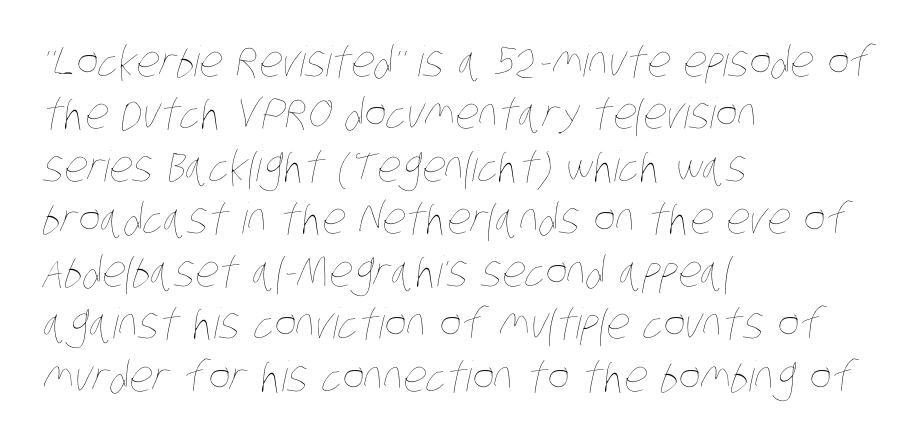
Check the space under the baseline: it is left empty. Here the designer chose a conventional face with non-uniform glyph widths. Stems here are at most as thick as an everyday book face. Students, observe: this is what conventionally led text looks like.
